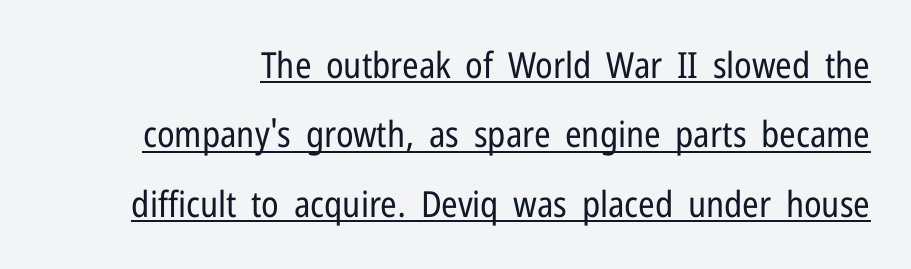
{"serif": "no", "italic": "no", "bold": "no", "weight": "regular", "width": "condensed", "stroke_contrast": "low", "x_height": "medium", "monospaced": "no", "underline": "yes", "line_spacing": "loose", "line_spacing_ratio": 1.93, "letter_spacing": "normal", "letter_spacing_em": 0.0, "glyph_px": 36}
